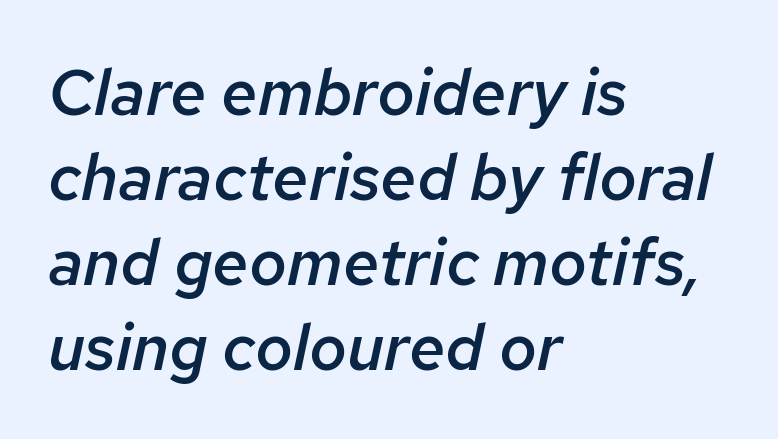
The image shows 65 px semibold type, italic (leaning right); set left-aligned, normal line spacing (1.31x), normal letter spacing, not underlined; low stroke contrast and a medium x-height.
